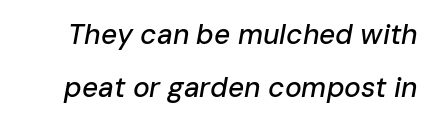
The image shows 28 px text type, italic (leaning right); set loose line spacing (1.9x), normal letter spacing, not underlined; low stroke contrast and a medium x-height.
